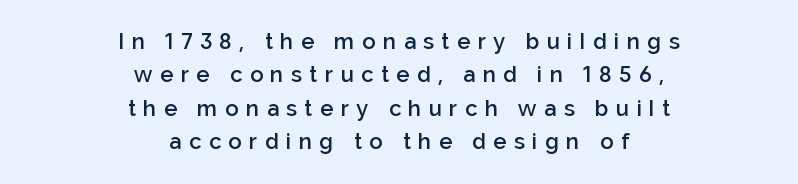
The image shows 22 px text type, upright; set centered, normal line spacing (1.52x), unusually wide letter spacing (+0.34 em), not underlined.
